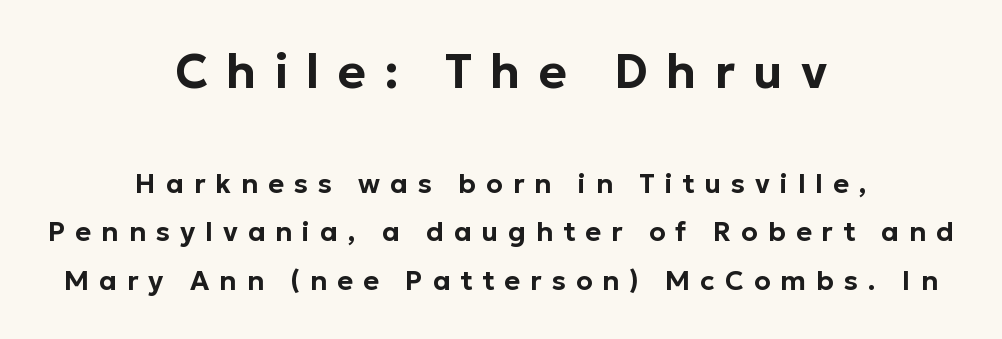
Q: Is the text italic (slanted)? A: No, it is upright.
Q: Is the typeface a serif or a sans-serif typeface? A: Sans-serif.
Q: Is the text underlined? A: No.
Q: How is the paragraph aligned? A: Centered.
Q: Is the spacing between letters normal or unusually wide? A: Unusually wide.
Q: Which block of text is set in a larger size, the first (top) or the second (bottom)? A: The first (top) one.
Q: Width (condensed, normal, or wide)? A: Normal.
Q: Stroke contrast? A: Low.
Q: x-height? A: Medium.
Q: Monospaced? A: No.
